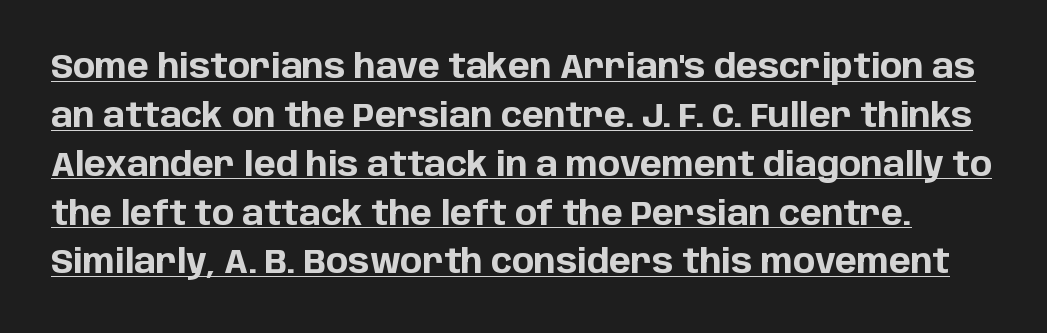
What's the leading like? Ordinary, nothing unusual. This sample uses a sans-serif face. Inter-character spacing is left at the font's built-in metrics. The rendered words wear a rule along their underside.
